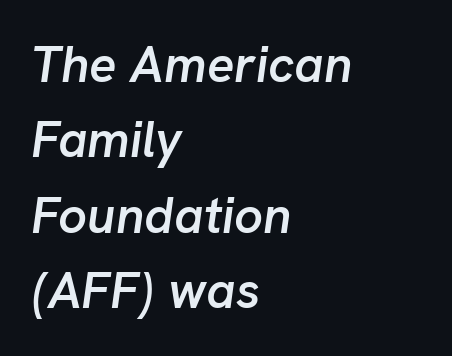
The image shows 51 px semibold type, italic (leaning right); set left-aligned, normal line spacing (1.48x), normal letter spacing, not underlined; low stroke contrast and a medium x-height.
